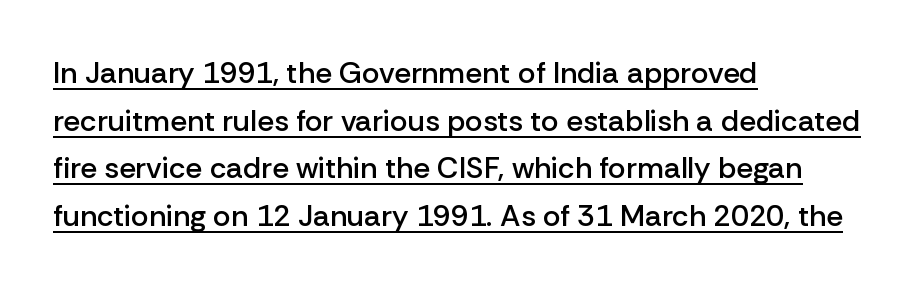
How heavy is the stroke? Medium-heavy — a semibold, shy of bold. The passage shown is typed in a proportional face where columns would drift. Leading: standard. The type family on display is of the sans-serif kind. The rag falls on the right side of this text block. Here the glyphs are tracked normally, forming tight word shapes.
